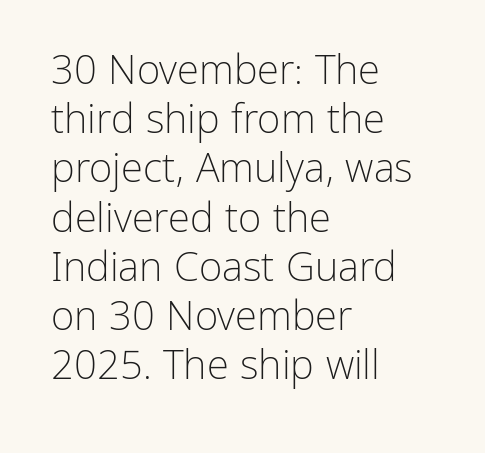
{"serif": "no", "italic": "no", "bold": "no", "weight": "light", "width": "normal", "stroke_contrast": "low", "x_height": "medium", "monospaced": "no", "underline": "no", "align": "left", "line_spacing_ratio": 1.23, "letter_spacing": "normal", "letter_spacing_em": 0.0, "glyph_px": 40}
